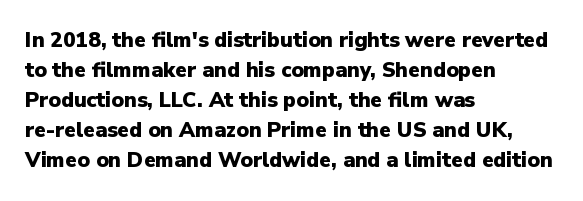
The image shows 21 px bold type, upright; set left-aligned, normal line spacing (1.43x), normal letter spacing, not underlined.
